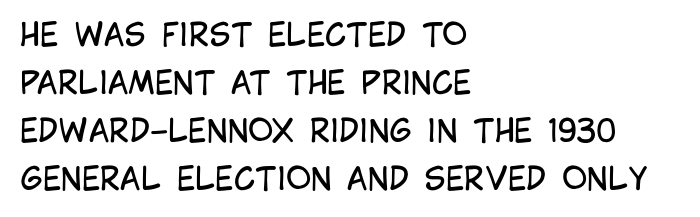
{"serif": "no", "italic": "no", "bold": "no", "weight": "regular", "width": "condensed", "stroke_contrast": "low", "x_height": "large", "monospaced": "no", "underline": "no", "align": "left", "line_spacing": "normal", "line_spacing_ratio": 1.55, "letter_spacing": "normal", "letter_spacing_em": 0.0, "glyph_px": 31}
